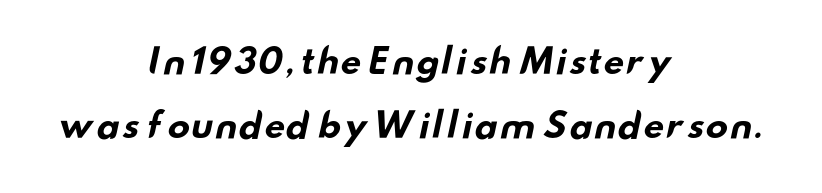
Serifs: no, the terminals of the letterforms are clean. Each word holds together tightly as a unit, with standard inter-letter gaps. This is heavy type, rendered in bold. The setting favours the middle, as headings and verse often do. Varying glyph widths throughout — classic text-font behaviour.
